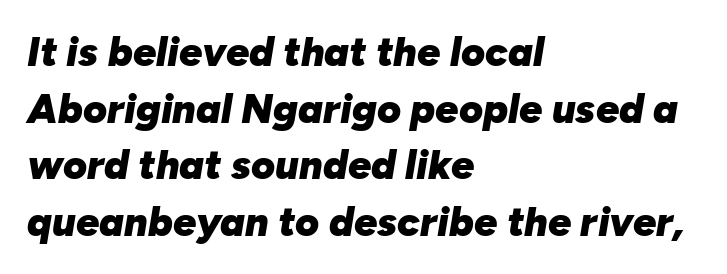
Q: Is the text bold? A: Yes.
Q: Is the text italic (slanted)? A: Yes, it leans right by about 10 degrees.
Q: Is the text underlined? A: No.
Q: How is the paragraph aligned? A: Left-aligned.
Q: Is the spacing between letters normal or unusually wide? A: Normal.
Q: Is the spacing between lines tight, normal or loose? A: Normal.
Q: Width (condensed, normal, or wide)? A: Normal.
Q: Stroke contrast? A: Low.
Q: x-height? A: Medium.
Q: Monospaced? A: No.
